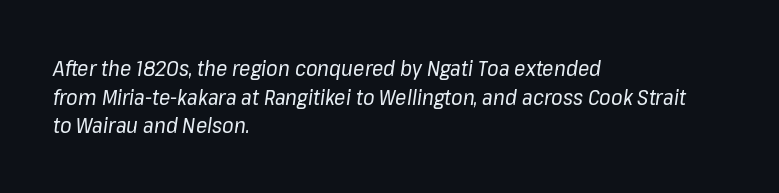
The passage shown stacks its lines at a standard gap. Unmarked baselines from the first word to the last. Notice how the stems are inclined rather than vertical — that's the hallmark of italics. The face looks like a standard text weight, possibly lighter. You could call the tracking neutral — neither tight nor loose. Left-aligned paragraph, ragged on the right.
